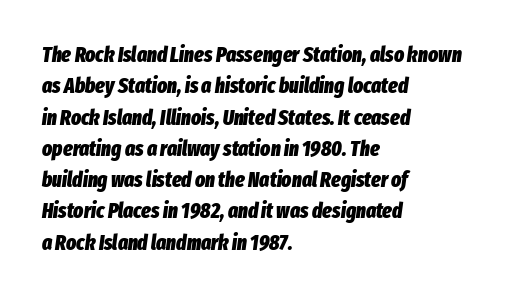
{"italic": "yes", "lean": "right", "slant_degrees": 8, "bold": "yes", "underline": "no", "align": "left", "line_spacing": "normal", "line_spacing_ratio": 1.49, "letter_spacing": "normal", "letter_spacing_em": 0.0, "glyph_px": 21}
